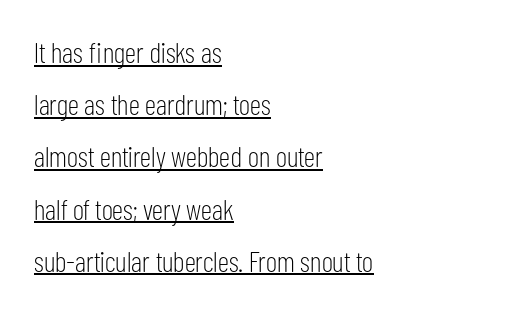
The image shows 29 px light, condensed sans-serif type, upright; set left-aligned, line spacing 1.8x, normal letter spacing, underlined; low stroke contrast and a medium x-height.
